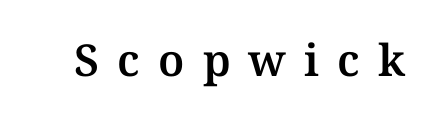
Italic? Not at all — the glyphs are vertical. The space directly below the letters is spotless. Classification — serif. A typesetter would call this proportional, since set widths differ per character.
